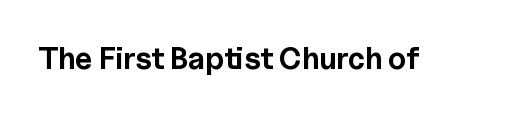
Q: Is the text bold? A: Yes.
Q: Is the text italic (slanted)? A: No, it is upright.
Q: Is the typeface a serif or a sans-serif typeface? A: Sans-serif.
Q: Is the text underlined? A: No.
Q: Is the spacing between letters normal or unusually wide? A: Normal.
Q: Width (condensed, normal, or wide)? A: Normal.
Q: x-height? A: Medium.
Q: Monospaced? A: No.
